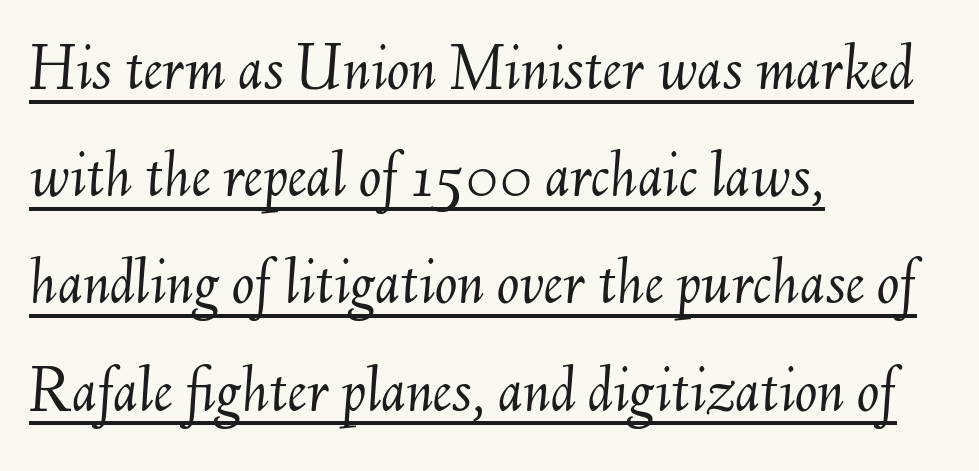
{"italic": "yes", "lean": "right", "slant_degrees": 6, "bold": "no", "weight": "light", "width": "normal", "stroke_contrast": "medium", "x_height": "small", "monospaced": "no", "underline": "yes", "align": "left", "line_spacing": "normal", "line_spacing_ratio": 1.6, "letter_spacing": "normal", "letter_spacing_em": 0.0, "glyph_px": 67}
